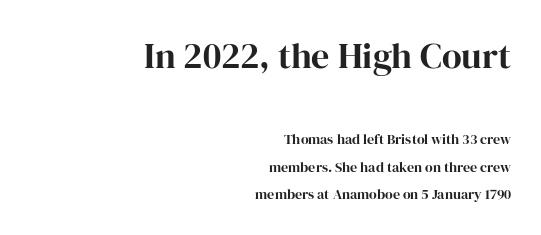
{"serif": "yes", "italic": "no", "width": "normal", "stroke_contrast": "high", "x_height": "medium", "monospaced": "no", "underline": "no", "align": "right", "line_spacing": "loose", "line_spacing_ratio": 1.96, "letter_spacing": "normal", "letter_spacing_em": 0.0, "larger_block": "first", "size_ratio": 2.57, "glyph_px": 36}
